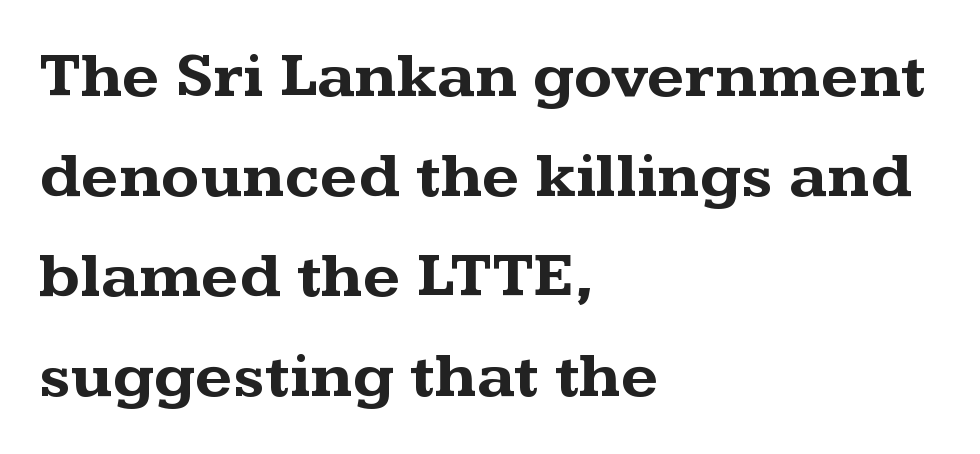
{"serif": "yes", "italic": "no", "bold": "yes", "weight": "bold", "width": "wide", "stroke_contrast": "medium", "x_height": "medium", "monospaced": "no", "underline": "no", "align": "left", "line_spacing": "normal", "line_spacing_ratio": 1.56, "letter_spacing": "normal", "letter_spacing_em": 0.0, "glyph_px": 64}
